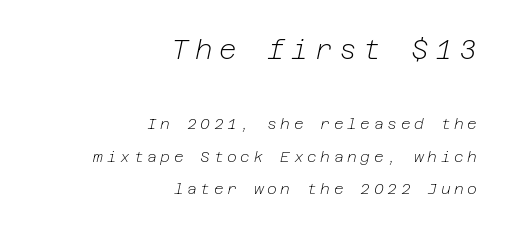
{"italic": "yes", "lean": "right", "slant_degrees": 12, "bold": "no", "underline": "no", "align": "right", "line_spacing": "loose", "line_spacing_ratio": 2.19, "letter_spacing": "wide", "letter_spacing_em": 0.24, "larger_block": "first", "size_ratio": 1.8, "glyph_px": 27}
